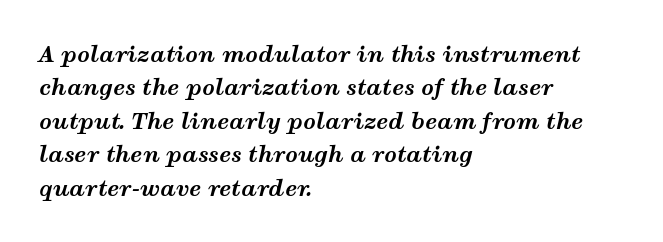
{"italic": "yes", "lean": "right", "slant_degrees": 12, "bold": "yes", "underline": "no", "align": "left", "line_spacing": "normal", "line_spacing_ratio": 1.52, "letter_spacing": "normal", "letter_spacing_em": 0.0, "glyph_px": 22}
